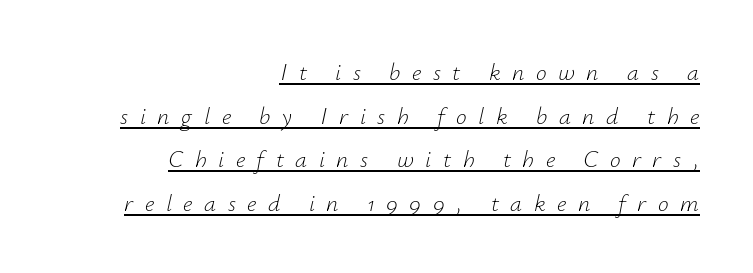
This is underlined copy, the kind a proofreader might mark for attention. Weight class: somewhere from thin through regular. Compared with a flush-left layout, this one pins lines to the opposite, right side. A typesetter would mark this as italic. What stands out about the letter spacing? Its width — letters are far apart.
